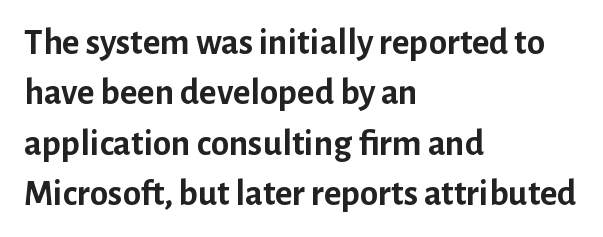
Ascenders rise straight up at ninety degrees. Nobody drew a line under any word here. Note the varied advance widths — an 'i' is clearly narrower than an 'm'. Weight: bold. Teacher's note: observe the even left margin — that is flush-left alignment. Default kerning and tracking; the words read as compact shapes.
